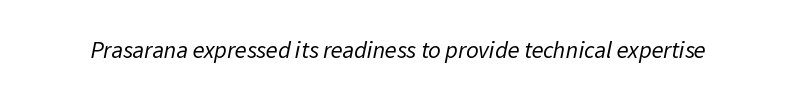
The image shows 24 px text type; set normal letter spacing, not underlined.
